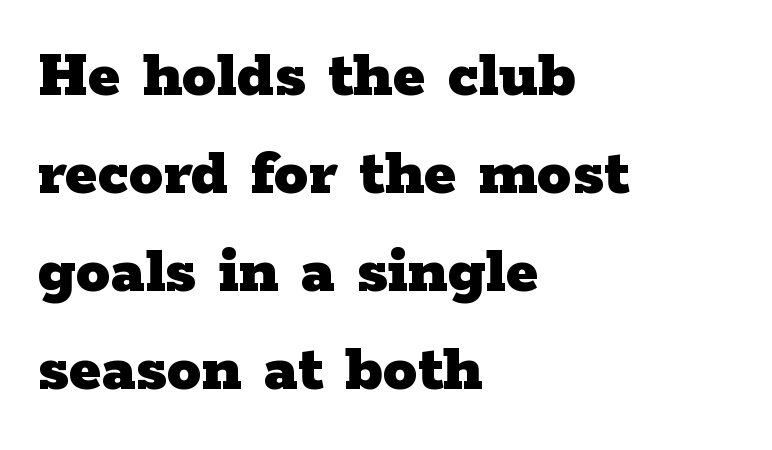
{"serif": "yes", "italic": "no", "bold": "yes", "weight": "heavy", "width": "wide", "stroke_contrast": "low", "x_height": "medium", "monospaced": "no", "underline": "no", "align": "left", "line_spacing": "normal", "line_spacing_ratio": 1.42, "letter_spacing": "normal", "letter_spacing_em": 0.0, "glyph_px": 69}
